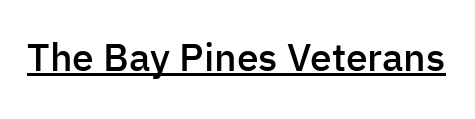
The image shows 39 px semibold sans-serif type, upright; set normal letter spacing, underlined; low stroke contrast and a medium x-height.
